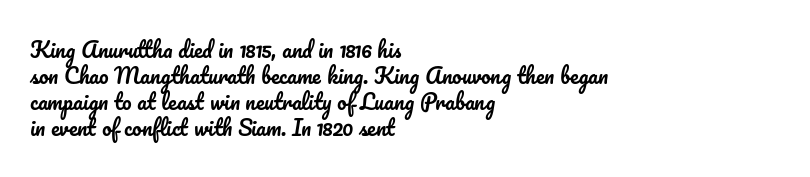
Q: Is the text italic (slanted)? A: Yes.
Q: Is the text underlined? A: No.
Q: How is the paragraph aligned? A: Left-aligned.
Q: Is the spacing between letters normal or unusually wide? A: Normal.
